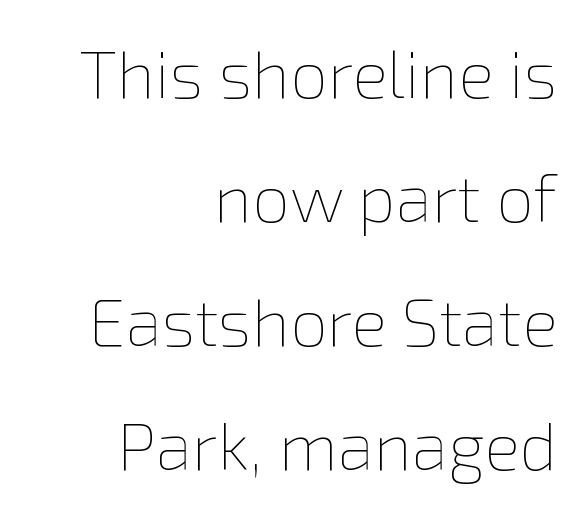
Proportional: the letters do not fall into vertical columns. This is not heavy type; no bold has been used. Beneath every word, the page is bare. Words appear dense and cohesive because spacing is normal. Does the lettering tilt? It doesn't — this is upright.
